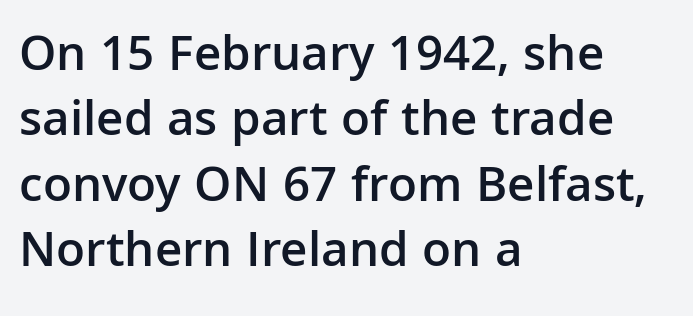
The image shows 51 px semibold sans-serif type, upright; set left-aligned, normal line spacing (1.28x), normal letter spacing, not underlined; low stroke contrast and a medium x-height.
